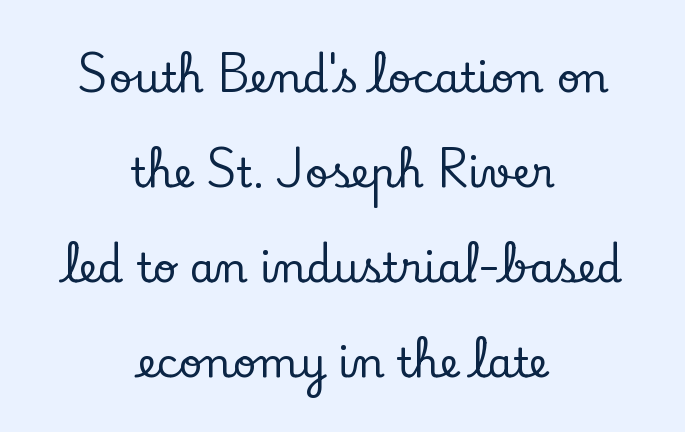
Q: Is the text italic (slanted)? A: No, it is upright.
Q: Is the text underlined? A: No.
Q: How is the paragraph aligned? A: Centered.
Q: Is the spacing between letters normal or unusually wide? A: Normal.
Q: Is the spacing between lines tight, normal or loose? A: Loose.
Q: Width (condensed, normal, or wide)? A: Normal.
Q: Stroke contrast? A: Low.
Q: x-height? A: Small.
Q: Monospaced? A: No.
